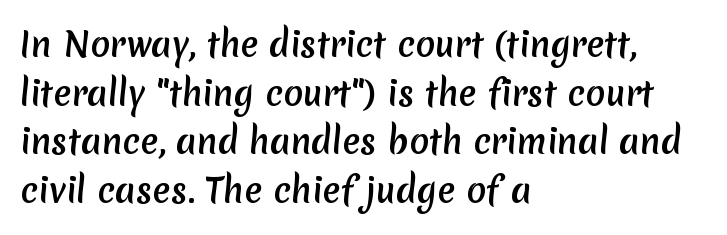
Q: Is the typeface a serif or a sans-serif typeface? A: Sans-serif.
Q: Is the text underlined? A: No.
Q: How is the paragraph aligned? A: Left-aligned.
Q: Is the spacing between letters normal or unusually wide? A: Normal.
Q: Is the spacing between lines tight, normal or loose? A: Normal.
Q: Width (condensed, normal, or wide)? A: Normal.
Q: Stroke contrast? A: Medium.
Q: x-height? A: Medium.
Q: Monospaced? A: No.
